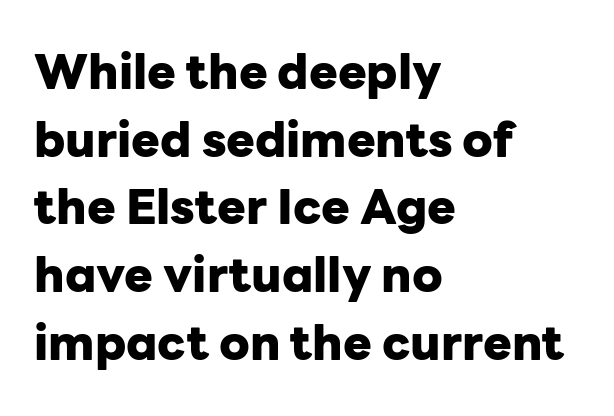
Proportional: the letters do not fall into vertical columns. The space directly below the letters is spotless. Notice how the passage keeps a crisp vertical edge on the left only. Letterform terminals end flat and unadorned throughout the passage.
